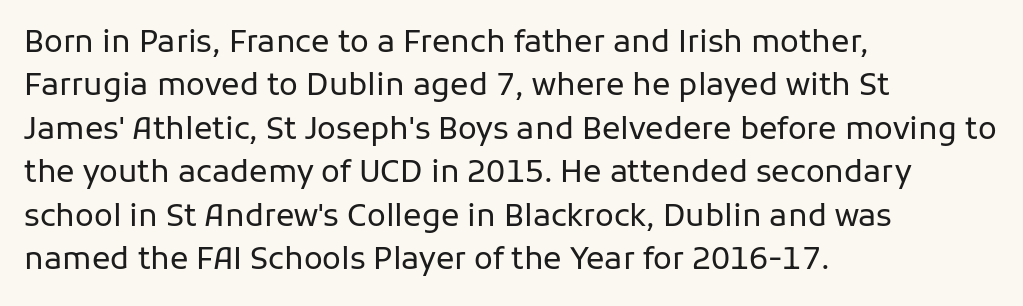
Q: Is the text bold? A: No.
Q: Is the text italic (slanted)? A: No, it is upright.
Q: Is the typeface a serif or a sans-serif typeface? A: Sans-serif.
Q: Is the text underlined? A: No.
Q: How is the paragraph aligned? A: Left-aligned.
Q: Is the spacing between letters normal or unusually wide? A: Normal.
Q: Is the spacing between lines tight, normal or loose? A: Normal.
Q: Width (condensed, normal, or wide)? A: Normal.
Q: Stroke contrast? A: Low.
Q: x-height? A: Medium.
Q: Monospaced? A: No.
